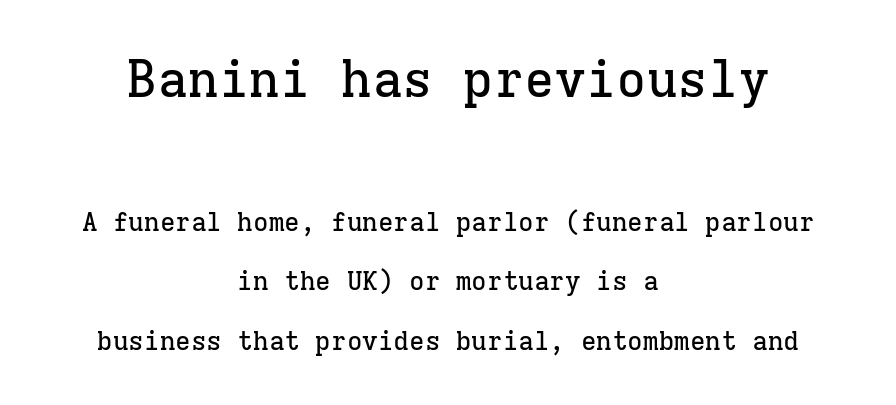
{"serif": "yes", "italic": "no", "width": "normal", "stroke_contrast": "low", "x_height": "medium", "monospaced": "yes", "underline": "no", "align": "center", "line_spacing": "loose", "line_spacing_ratio": 2.29, "letter_spacing": "normal", "letter_spacing_em": 0.0, "larger_block": "first", "size_ratio": 1.96, "glyph_px": 51}
